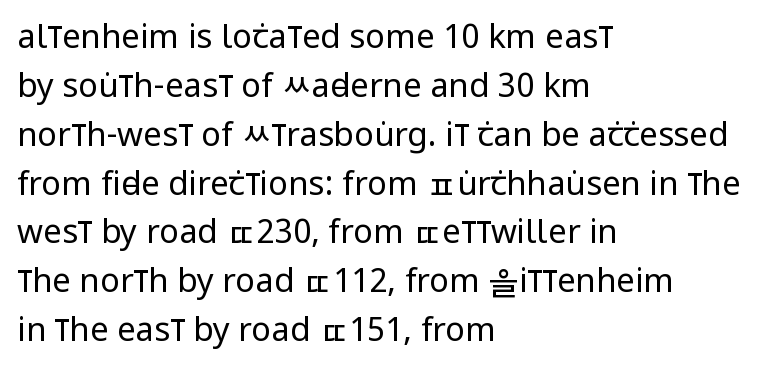
{"serif": "no", "italic": "no", "bold": "no", "weight": "regular", "width": "condensed", "stroke_contrast": "low", "x_height": "large", "monospaced": "no", "underline": "no", "align": "left", "line_spacing": "normal", "line_spacing_ratio": 1.48, "letter_spacing": "normal", "letter_spacing_em": 0.0, "glyph_px": 33}
